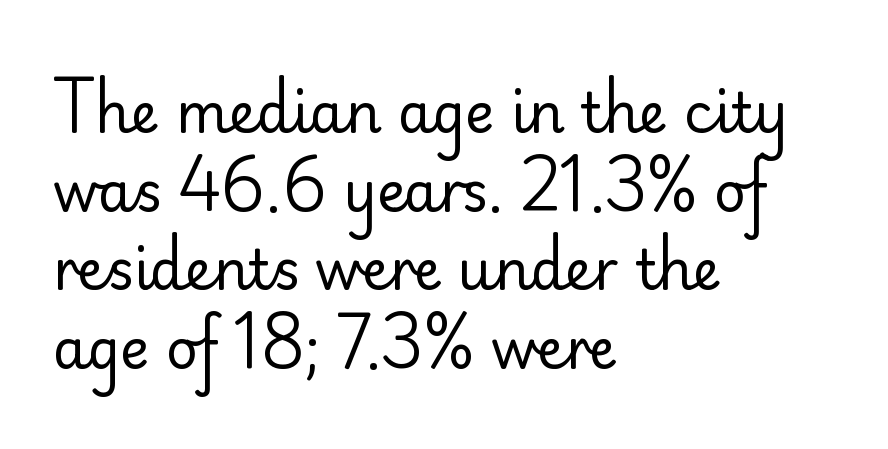
{"serif": "no", "italic": "no", "bold": "no", "weight": "regular", "width": "normal", "stroke_contrast": "low", "x_height": "small", "monospaced": "no", "underline": "no", "align": "left", "line_spacing": "normal", "line_spacing_ratio": 1.43, "letter_spacing": "normal", "letter_spacing_em": 0.0, "glyph_px": 55}
